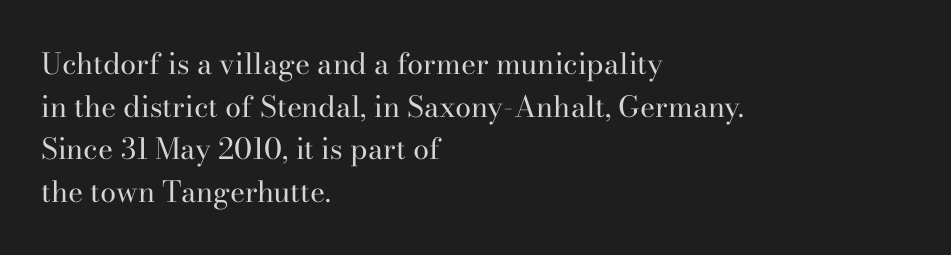
{"serif": "yes", "italic": "no", "bold": "no", "weight": "regular", "width": "normal", "stroke_contrast": "high", "x_height": "small", "monospaced": "no", "underline": "no", "align": "left", "line_spacing": "normal", "line_spacing_ratio": 1.47, "letter_spacing": "normal", "letter_spacing_em": 0.0, "glyph_px": 29}
